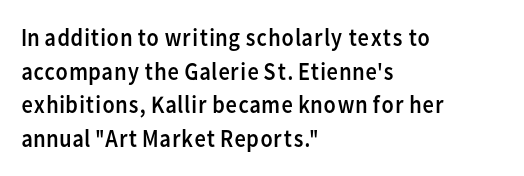
The image shows 25 px text type, upright; set left-aligned, normal line spacing (1.35x), normal letter spacing, not underlined.
